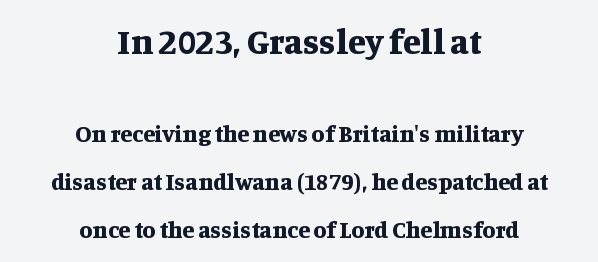
The image shows 36 px bold serif type, upright; set centered, loose line spacing (1.99x), normal letter spacing, not underlined; the first (top) block is 1.5x larger; medium stroke contrast and a large x-height.
